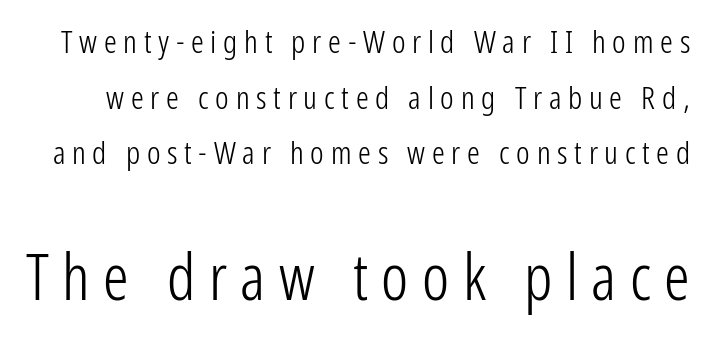
These lines are composed in type without serifs. Do the characters align in a grid? No, the font is proportional. The baseline area is clear. You can tell it's not italic because the verticals are truly vertical. The cut favours lightness, reaching ordinary text weight at its darkest. The rendering inserts visible extra space after every character.
